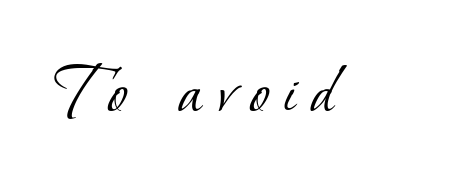
{"serif": "yes", "bold": "no", "weight": "light", "width": "normal", "stroke_contrast": "low", "x_height": "small", "monospaced": "no", "underline": "no", "letter_spacing": "wide", "letter_spacing_em": 0.22, "glyph_px": 73}
